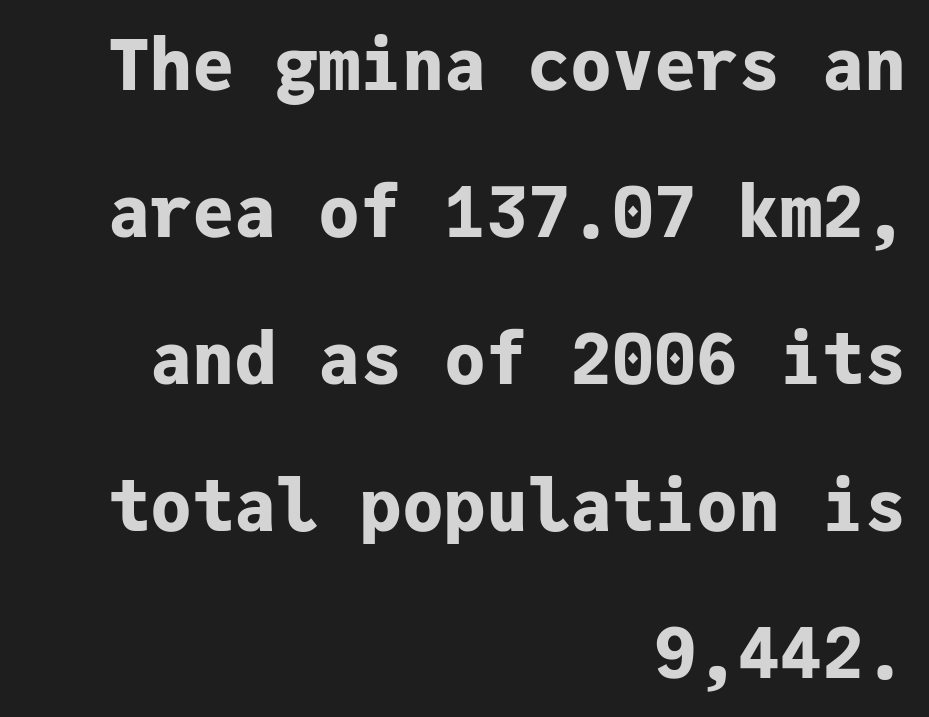
Descender tails drop into unmarked territory. Its strokes are broad and dark, the hallmark of bold type. Airy leading. Every row of glyphs terminates at an identical x-position on the right. Every character here occupies the same horizontal width, giving the sample a typewriter-like rhythm. Italic? Not at all — the glyphs are vertical.
